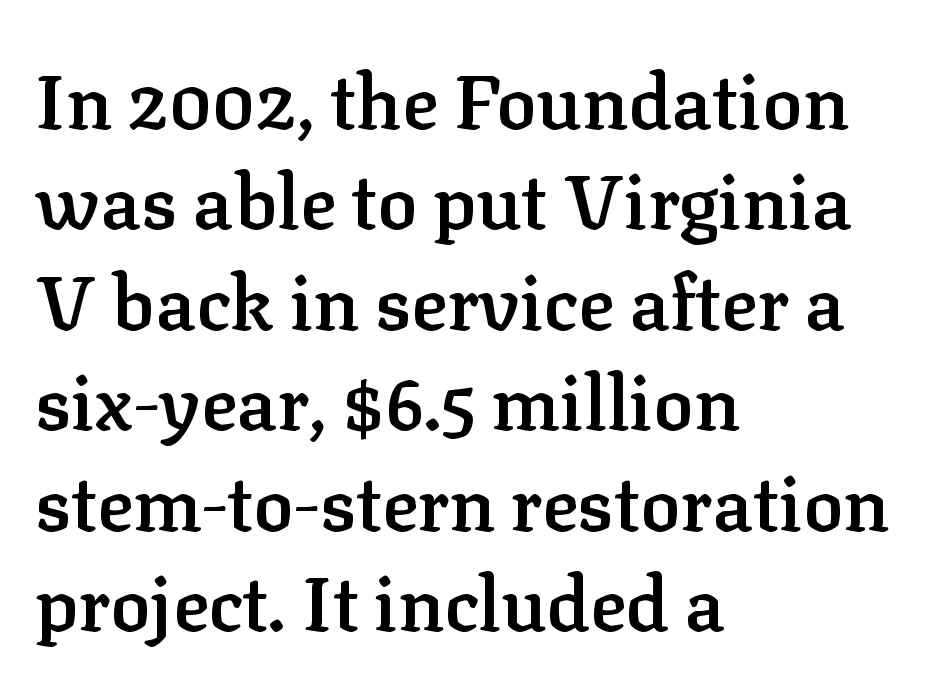
The image shows 75 px semibold serif type, upright; set left-aligned, normal line spacing (1.34x), normal letter spacing, not underlined; low stroke contrast and a medium x-height.
